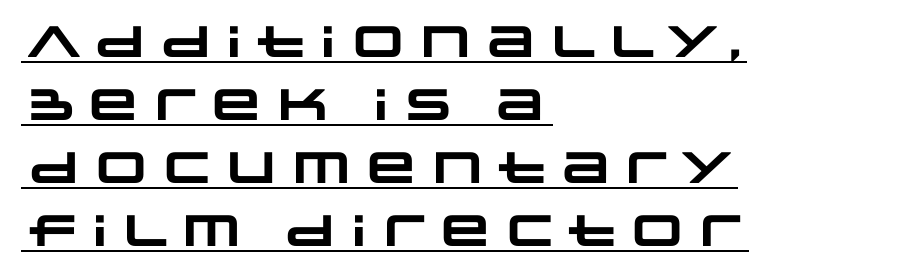
{"serif": "no", "bold": "yes", "weight": "heavy", "width": "wide", "stroke_contrast": "low", "x_height": "large", "monospaced": "no", "underline": "yes", "align": "left", "line_spacing": "normal", "line_spacing_ratio": 1.43, "letter_spacing": "normal", "letter_spacing_em": 0.0, "glyph_px": 44}
